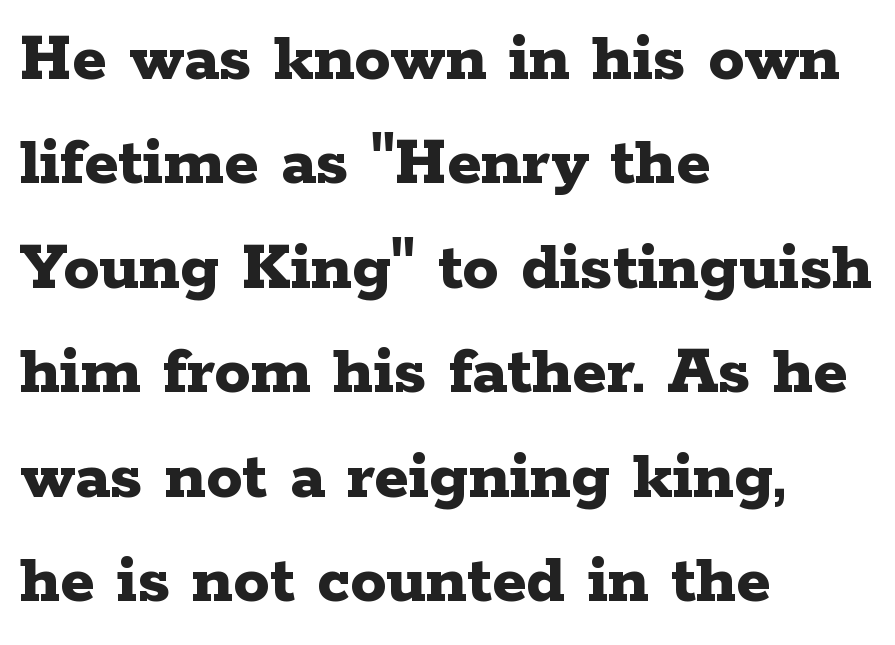
Vertical spacing — default. Plain, unruled lines of type. Does the copy run flush right? No — it runs flush left. Notice how thick the strokes are: this is what a full bold looks like. Stroke terminals: seriffed. The horizontal fit of the characters is conventional and even.
